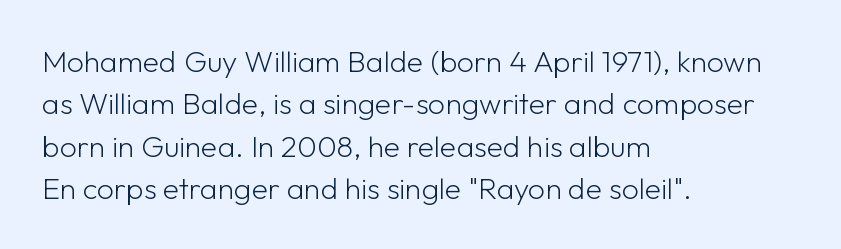
No italicization has been applied; the sample stays upright. Weight: not bold — regular or lighter. Varying glyph widths throughout — classic text-font behaviour. Each word holds together tightly as a unit, with standard inter-letter gaps. A classic flush-left, rag-right setting is used for this passage. The glyphs are unaccompanied by any horizontal stroke below them.
